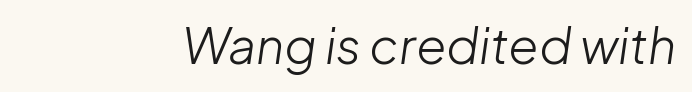
Q: Is the text bold? A: No.
Q: Is the text italic (slanted)? A: Yes, it leans right by about 8 degrees.
Q: Is the text underlined? A: No.
Q: How is the paragraph aligned? A: Right-aligned.
Q: Is the spacing between letters normal or unusually wide? A: Normal.
Q: Width (condensed, normal, or wide)? A: Normal.
Q: Stroke contrast? A: Low.
Q: x-height? A: Medium.
Q: Monospaced? A: No.
